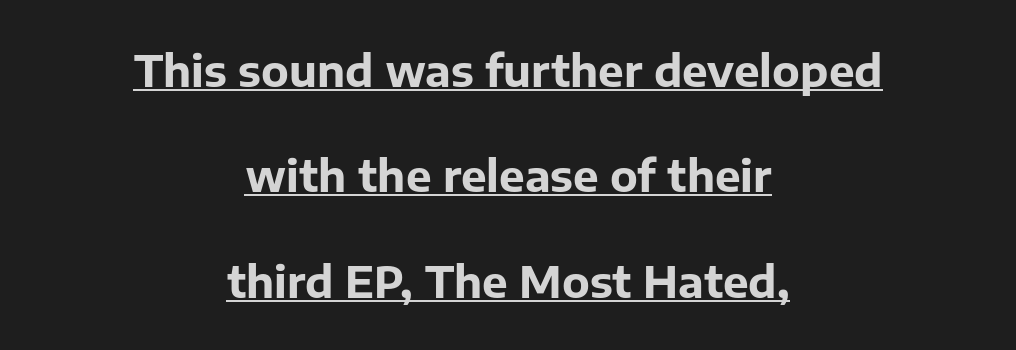
The image shows 43 px bold sans-serif type, upright; set centered, loose line spacing (2.45x), normal letter spacing, underlined; low stroke contrast and a medium x-height.
